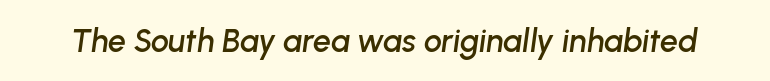
Q: Is the text italic (slanted)? A: Yes, it leans right by about 8 degrees.
Q: Is the text underlined? A: No.
Q: Is the spacing between letters normal or unusually wide? A: Normal.
Q: Width (condensed, normal, or wide)? A: Normal.
Q: Stroke contrast? A: Low.
Q: x-height? A: Medium.
Q: Monospaced? A: No.
